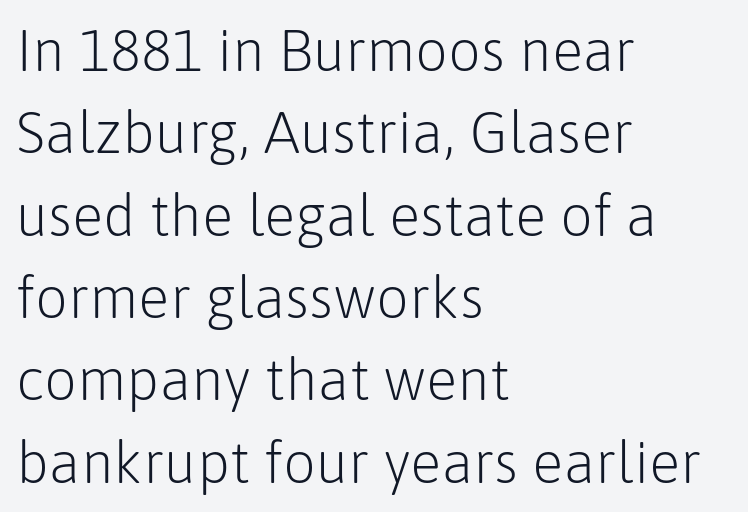
Q: Is the text bold? A: No.
Q: Is the text italic (slanted)? A: No, it is upright.
Q: Is the typeface a serif or a sans-serif typeface? A: Sans-serif.
Q: Is the text underlined? A: No.
Q: How is the paragraph aligned? A: Left-aligned.
Q: Is the spacing between letters normal or unusually wide? A: Normal.
Q: Is the spacing between lines tight, normal or loose? A: Normal.
Q: Width (condensed, normal, or wide)? A: Normal.
Q: Stroke contrast? A: Low.
Q: x-height? A: Medium.
Q: Monospaced? A: No.
